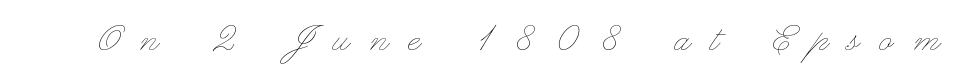
The image shows 46 px thin, wide type; set unusually wide letter spacing (+0.44 em), not underlined; low stroke contrast and a small x-height.
